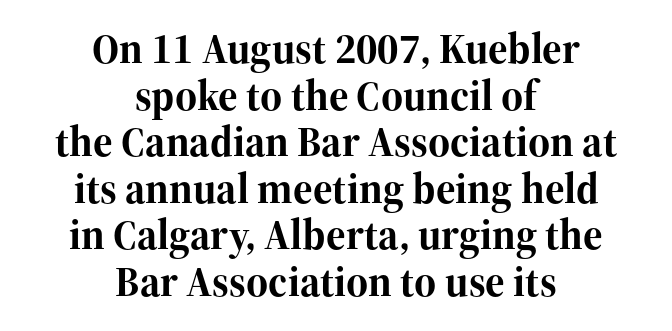
The image shows 42 px bold serif type, upright; set centered, tight line spacing (1.11x), normal letter spacing, not underlined; high stroke contrast and a medium x-height.
